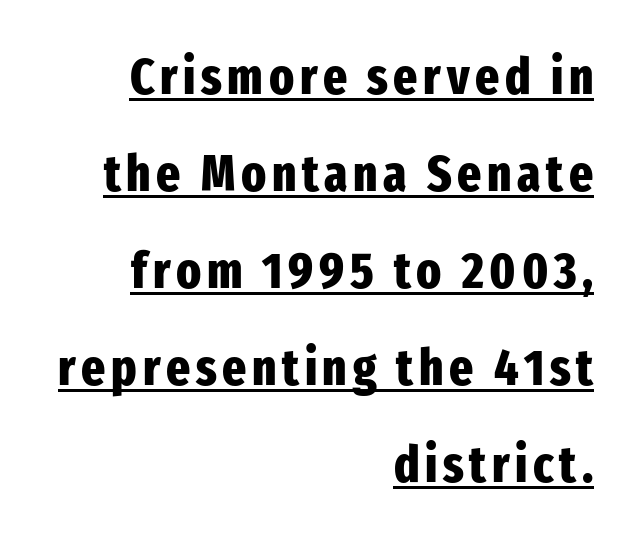
{"serif": "no", "italic": "no", "bold": "yes", "weight": "heavy", "width": "condensed", "stroke_contrast": "low", "x_height": "medium", "monospaced": "no", "underline": "yes", "align": "right", "line_spacing": "loose", "line_spacing_ratio": 1.9, "glyph_px": 51}
